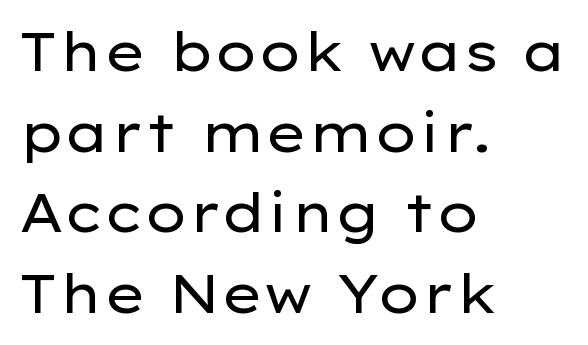
Q: Is the text bold? A: No.
Q: Is the text italic (slanted)? A: No, it is upright.
Q: Is the typeface a serif or a sans-serif typeface? A: Sans-serif.
Q: Is the text underlined? A: No.
Q: How is the paragraph aligned? A: Left-aligned.
Q: Is the spacing between letters normal or unusually wide? A: Normal.
Q: Is the spacing between lines tight, normal or loose? A: Normal.
Q: Width (condensed, normal, or wide)? A: Wide.
Q: Stroke contrast? A: Low.
Q: x-height? A: Medium.
Q: Monospaced? A: No.
